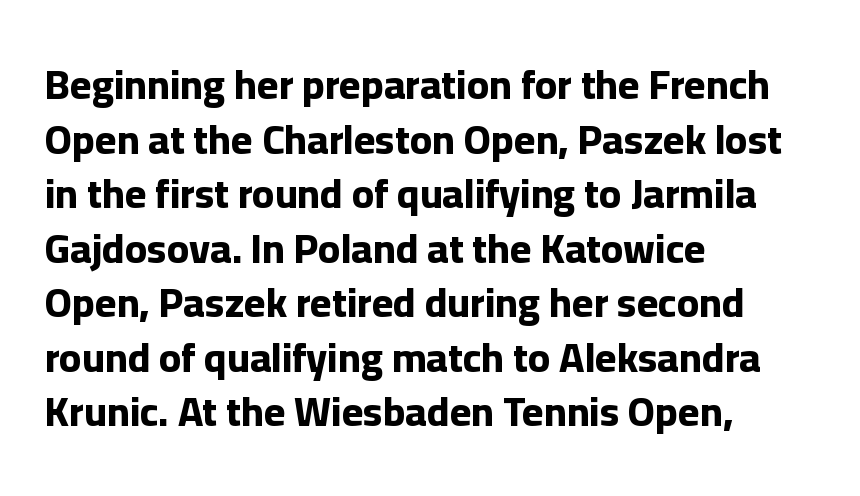
The image shows 41 px bold sans-serif type, upright; set left-aligned, normal line spacing (1.33x), normal letter spacing, not underlined; low stroke contrast and a medium x-height.
